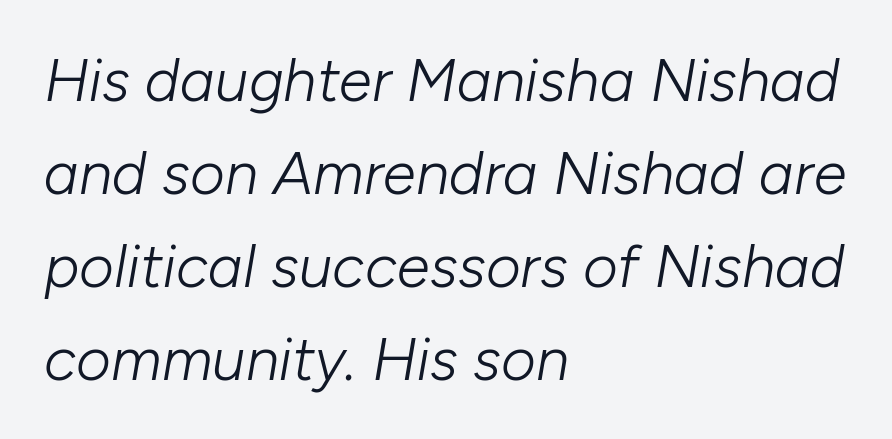
Q: Is the text bold? A: No.
Q: Is the text italic (slanted)? A: Yes, it leans right by about 10 degrees.
Q: Is the text underlined? A: No.
Q: How is the paragraph aligned? A: Left-aligned.
Q: Is the spacing between letters normal or unusually wide? A: Normal.
Q: Is the spacing between lines tight, normal or loose? A: Normal.
Q: Width (condensed, normal, or wide)? A: Normal.
Q: Stroke contrast? A: Low.
Q: x-height? A: Medium.
Q: Monospaced? A: No.
